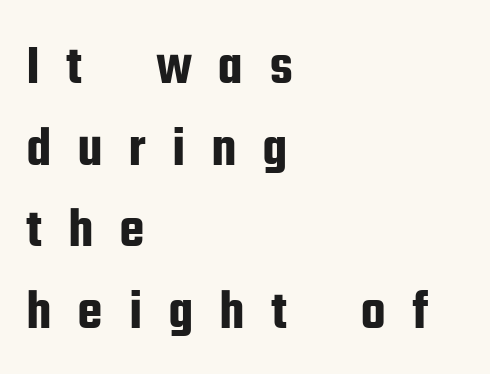
{"serif": "no", "italic": "no", "width": "condensed", "stroke_contrast": "low", "x_height": "medium", "monospaced": "no", "underline": "no", "align": "left", "line_spacing": "normal", "line_spacing_ratio": 1.43, "letter_spacing": "wide", "letter_spacing_em": 0.45, "glyph_px": 57}
